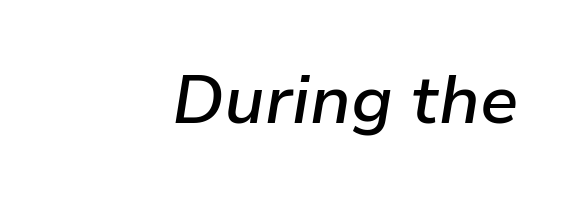
The line texture is even and compact thanks to regular tracking. Strokes here are thickened, but only to semibold level. The lines in this sample share a right terminus and differ only in where they begin. In terms of posture, this sample is oblique. A typesetter would call this proportional, since set widths differ per character.
